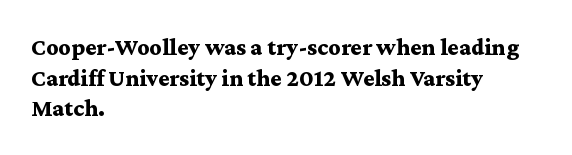
The image shows 24 px bold type, upright; set left-aligned, normal line spacing (1.28x), normal letter spacing, not underlined.
